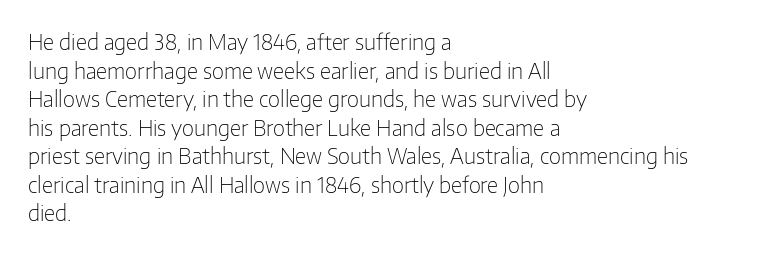
Line beginnings align vertically; line endings do not. Whoever set this chose a conventional vertical rhythm. Stroke mass is kept to a normal reading level or below. Nobody touched the tracking dial on this one.
